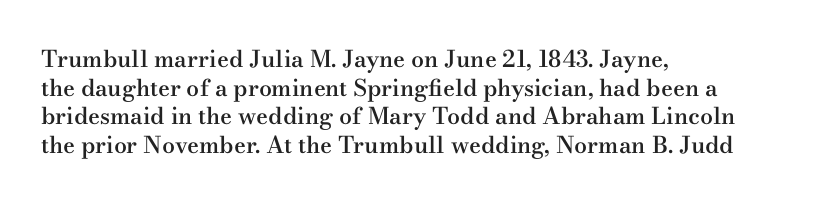
{"italic": "no", "bold": "semi", "underline": "no", "align": "left", "line_spacing": "normal", "line_spacing_ratio": 1.25, "letter_spacing": "normal", "letter_spacing_em": 0.0, "glyph_px": 23}
